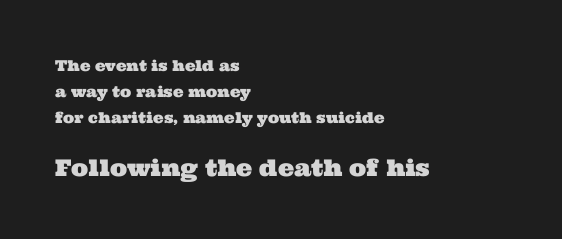
{"underline": "no", "align": "left", "line_spacing_ratio": 1.75, "letter_spacing": "normal", "letter_spacing_em": 0.0, "larger_block": "second", "size_ratio": 1.53, "glyph_px": 23}
